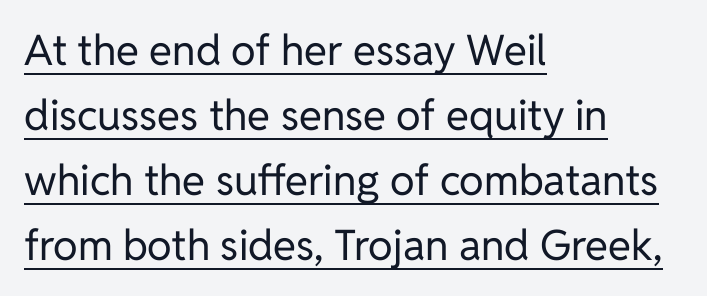
The image shows 42 px regular-weight sans-serif type, upright; set left-aligned, normal line spacing (1.55x), normal letter spacing, underlined; low stroke contrast and a medium x-height.
